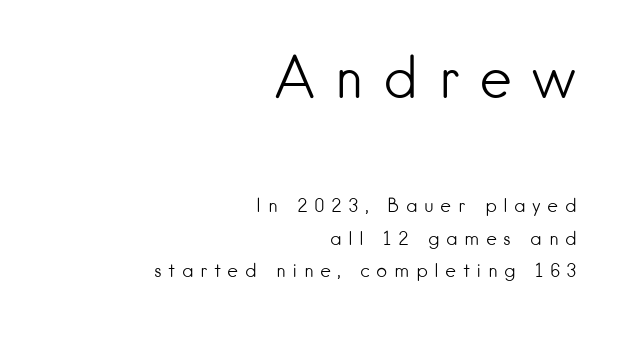
Is the lower block the larger one? No — the upper block carries the bigger type. Here the designer chose a conventional face with non-uniform glyph widths. What kind of face is this? One without serifs — a sans. Ink coverage per letter is moderate at most. One-word summary of the alignment: right. Caption: expanded tracking, letters set apart.
